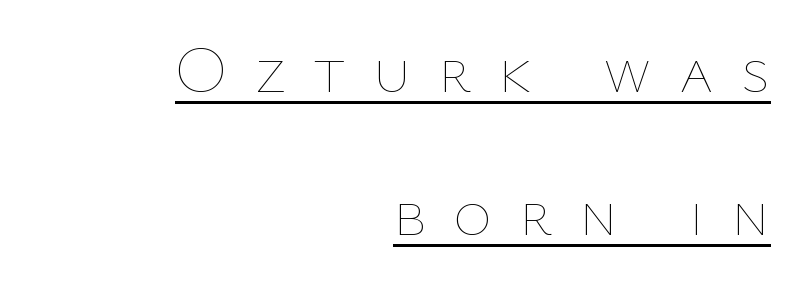
Q: Is the text bold? A: No.
Q: Is the text italic (slanted)? A: No, it is upright.
Q: Is the text underlined? A: Yes.
Q: How is the paragraph aligned? A: Right-aligned.
Q: Is the spacing between letters normal or unusually wide? A: Unusually wide.
Q: Is the spacing between lines tight, normal or loose? A: Loose.
Q: Width (condensed, normal, or wide)? A: Normal.
Q: Stroke contrast? A: Low.
Q: x-height? A: Medium.
Q: Monospaced? A: No.
